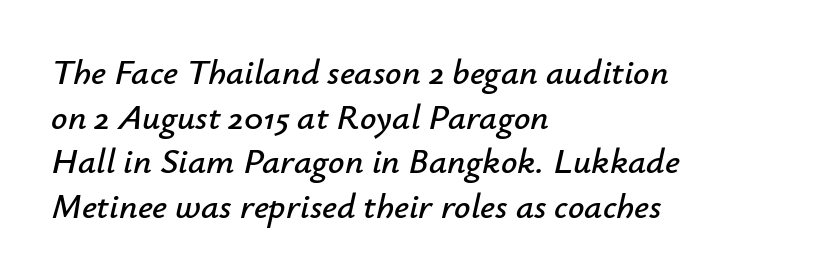
{"italic": "yes", "lean": "right", "slant_degrees": 12, "width": "normal", "stroke_contrast": "low", "x_height": "small", "monospaced": "no", "underline": "no", "align": "left", "line_spacing_ratio": 1.24, "letter_spacing": "normal", "letter_spacing_em": 0.0, "glyph_px": 36}
